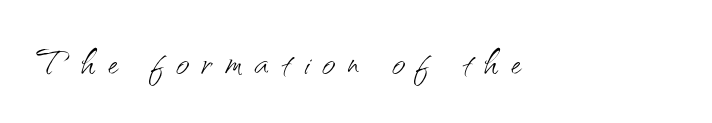
Nope, no serifs anywhere on these letters. The tracking jumps out immediately: characters are airy and widely separated. Is this a fixed-width face? No — the glyphs have proportional, varying widths. The string is rendered with underlining switched off.
